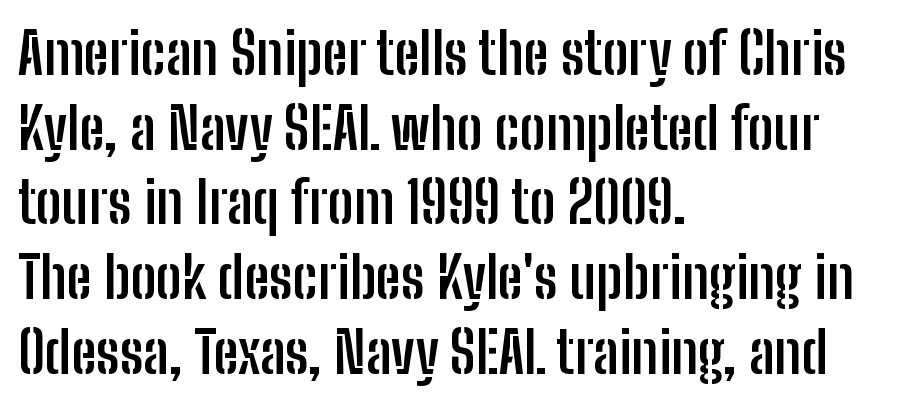
Underlining? Definitely not there. Is this a fixed-width face? No — the glyphs have proportional, varying widths. Look at the stroke-to-counter ratio: heavy, a bold. A typesetter would call this zero additional tracking. The typography opts for an upright posture over an oblique one.
